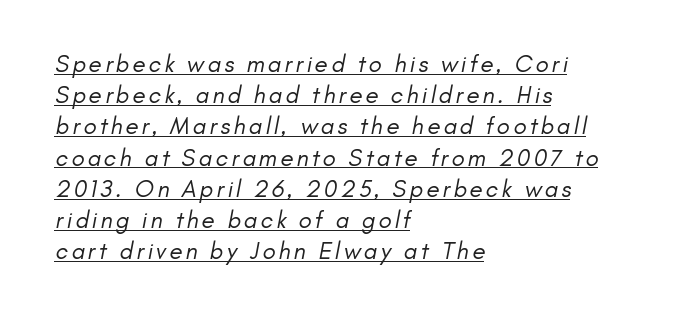
Q: Is the text bold? A: No.
Q: Is the text underlined? A: Yes.
Q: How is the paragraph aligned? A: Left-aligned.
Q: Is the spacing between lines tight, normal or loose? A: Normal.
